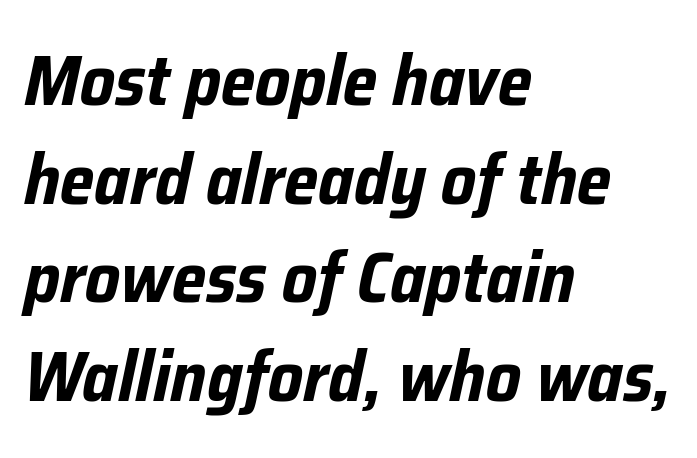
A student would call this left alignment; a typographer would say flush left, rag right. Proportional: the letters do not fall into vertical columns. The rendering uses a bold face; every stroke is thick and dark. Leading matches the norm, producing a regular column.
